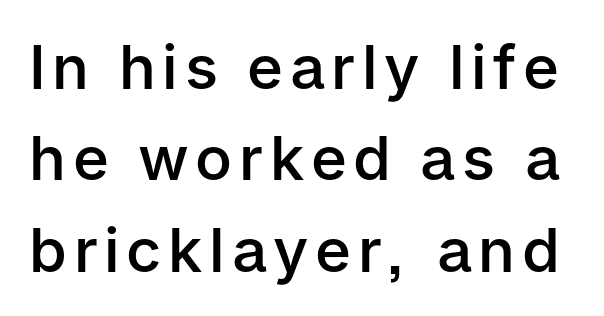
{"serif": "no", "italic": "no", "bold": "semi", "weight": "semibold", "width": "normal", "stroke_contrast": "low", "x_height": "medium", "monospaced": "no", "underline": "no", "line_spacing": "normal", "line_spacing_ratio": 1.5, "glyph_px": 61}
